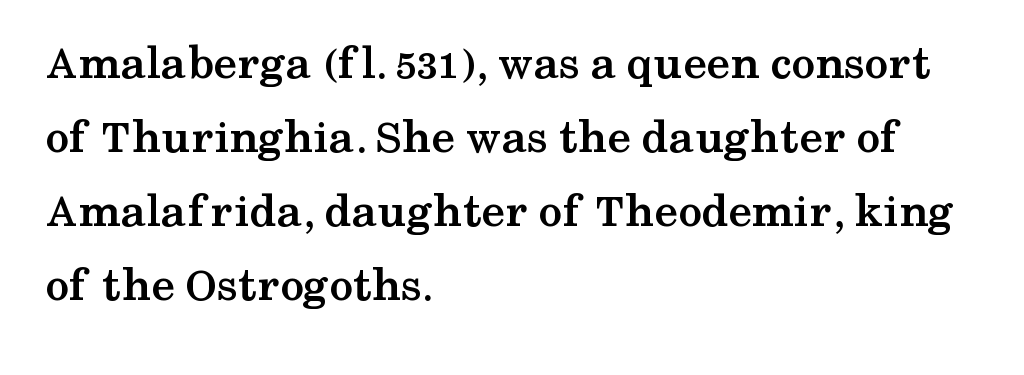
The image shows 48 px semibold, wide serif type, upright; set left-aligned, normal line spacing (1.54x), normal letter spacing, not underlined; medium stroke contrast and a medium x-height.
